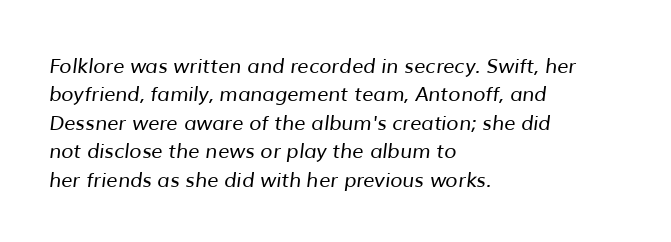
{"bold": "no", "underline": "no", "align": "left", "line_spacing": "normal", "line_spacing_ratio": 1.42, "letter_spacing": "normal", "letter_spacing_em": 0.0, "glyph_px": 20}
